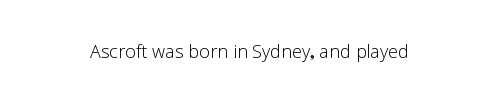
Q: Is the text bold? A: No.
Q: Is the text italic (slanted)? A: No, it is upright.
Q: Is the text underlined? A: No.
Q: How is the paragraph aligned? A: Centered.
Q: Is the spacing between letters normal or unusually wide? A: Normal.
